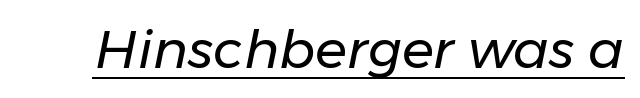
The image shows 53 px regular-weight type, italic (leaning right); set normal letter spacing, underlined; low stroke contrast and a medium x-height.
